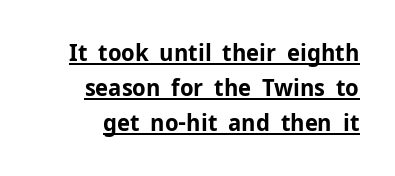
{"italic": "no", "bold": "yes", "underline": "yes", "align": "right", "line_spacing": "normal", "line_spacing_ratio": 1.46, "letter_spacing": "normal", "letter_spacing_em": 0.0, "glyph_px": 24}
